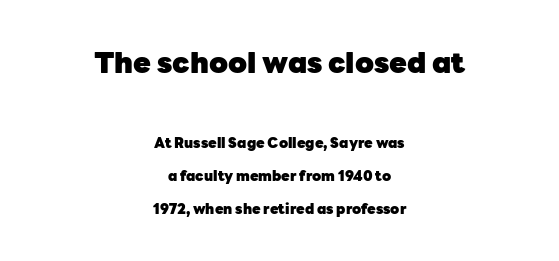
A student would notice the top passage is typeset larger than what follows. Is this a fixed-width face? No — the glyphs have proportional, varying widths. The line-height multiplier appears high, well above default. This rendering features lettering with no underline. Strokes here are thick enough to call this a true bold.
